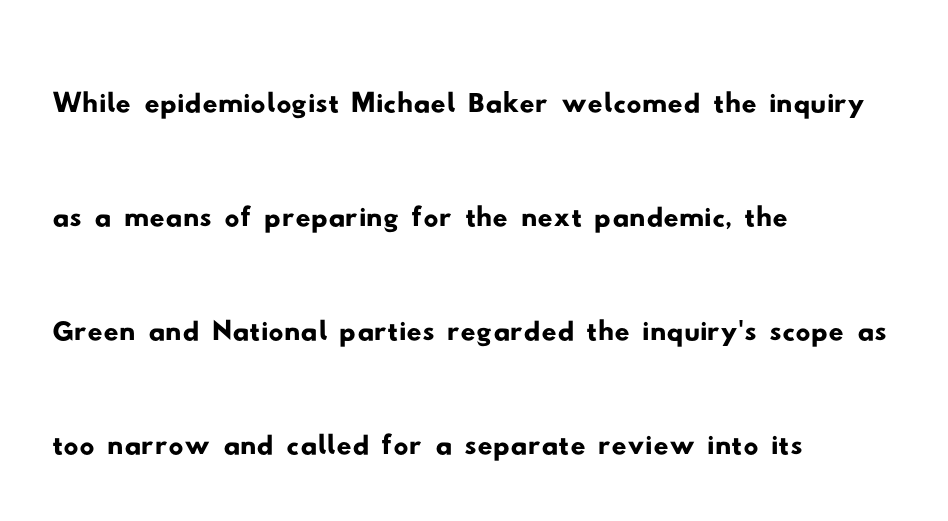
The image shows 74 px wide sans-serif type; set left-aligned, normal line spacing (1.54x), normal letter spacing, not underlined; low stroke contrast and a small x-height.
